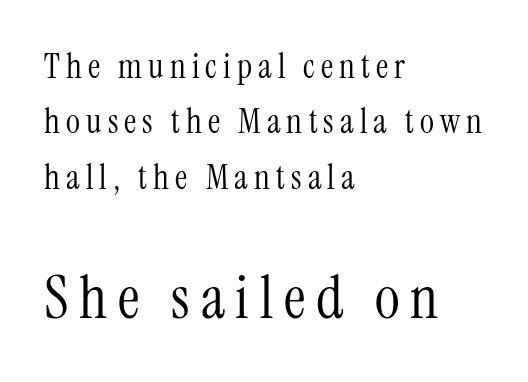
Posture: upright roman. Vertically, the passage feels balanced, rows spaced as you'd expect. Small tapered or slab feet sit at the stroke ends, so this counts as serif. The lines in this sample share a left origin and differ only in where they stop.
